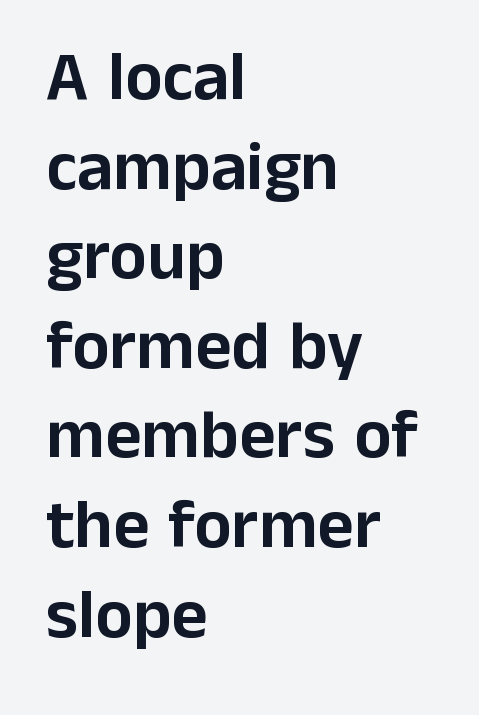
The image shows 70 px sans-serif type, upright; set left-aligned, normal line spacing (1.28x), normal letter spacing, not underlined; low stroke contrast and a medium x-height.
